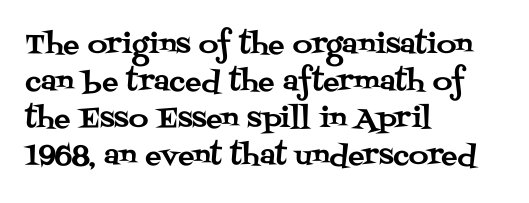
The image shows 27 px text type, upright; set left-aligned, normal line spacing (1.37x), normal letter spacing, not underlined.
